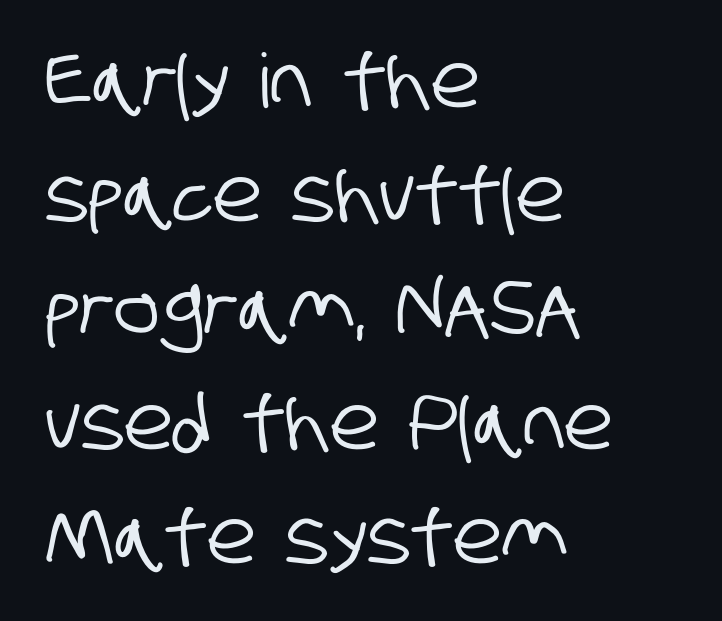
Line beginnings align vertically; line endings do not. The type family on display is of the sans-serif kind. The face used here is rendered with its standard letterfit. The passage shown stacks its lines at a standard gap. Proportional: the letters do not fall into vertical columns. The words here are not underlined.
